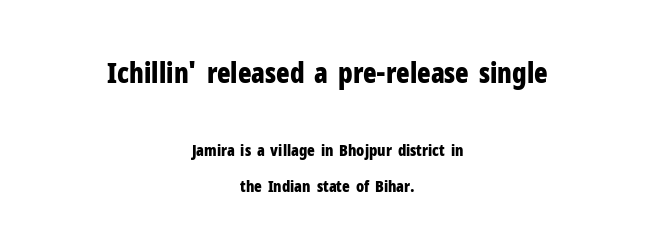
Q: Is the text bold? A: Yes.
Q: Is the text italic (slanted)? A: No, it is upright.
Q: Is the typeface a serif or a sans-serif typeface? A: Sans-serif.
Q: Is the text underlined? A: No.
Q: How is the paragraph aligned? A: Centered.
Q: Is the spacing between letters normal or unusually wide? A: Normal.
Q: Is the spacing between lines tight, normal or loose? A: Loose.
Q: Which block of text is set in a larger size, the first (top) or the second (bottom)? A: The first (top) one.
Q: Width (condensed, normal, or wide)? A: Condensed.
Q: Stroke contrast? A: Low.
Q: x-height? A: Medium.
Q: Monospaced? A: No.
